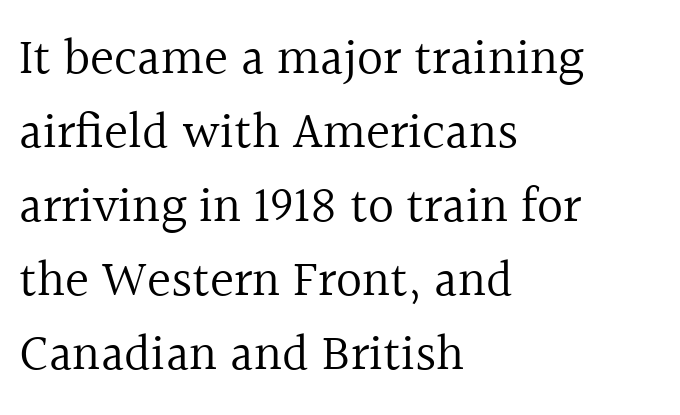
{"serif": "yes", "italic": "no", "bold": "no", "weight": "regular", "width": "normal", "x_height": "medium", "monospaced": "no", "underline": "no", "align": "left", "line_spacing": "normal", "line_spacing_ratio": 1.45, "letter_spacing": "normal", "letter_spacing_em": 0.0, "glyph_px": 51}
